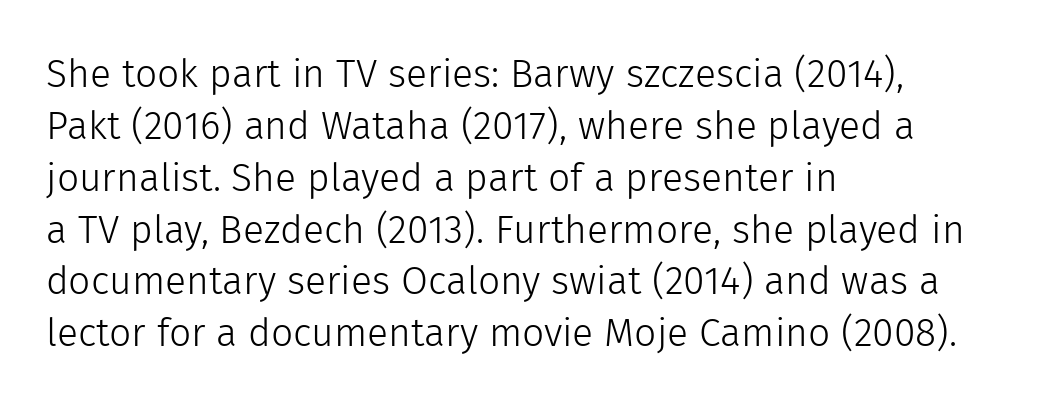
Q: Is the text bold? A: No.
Q: Is the text italic (slanted)? A: No, it is upright.
Q: Is the typeface a serif or a sans-serif typeface? A: Sans-serif.
Q: Is the text underlined? A: No.
Q: How is the paragraph aligned? A: Left-aligned.
Q: Is the spacing between letters normal or unusually wide? A: Normal.
Q: Is the spacing between lines tight, normal or loose? A: Normal.
Q: Width (condensed, normal, or wide)? A: Normal.
Q: x-height? A: Medium.
Q: Monospaced? A: No.
